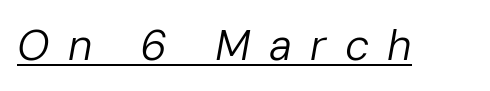
Q: Is the text bold? A: No.
Q: Is the text italic (slanted)? A: Yes, it leans right by about 10 degrees.
Q: Is the text underlined? A: Yes.
Q: Is the spacing between letters normal or unusually wide? A: Unusually wide.
Q: Width (condensed, normal, or wide)? A: Normal.
Q: Stroke contrast? A: Low.
Q: x-height? A: Medium.
Q: Monospaced? A: No.
